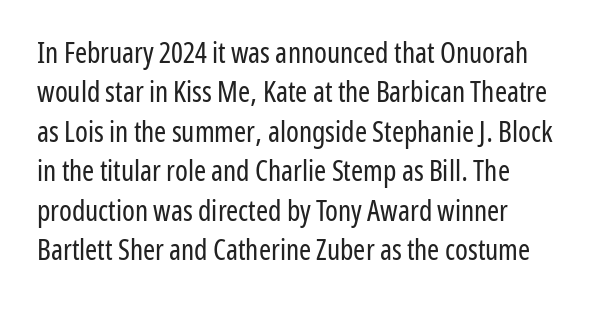
{"serif": "no", "italic": "no", "bold": "no", "weight": "regular", "width": "condensed", "stroke_contrast": "low", "x_height": "medium", "monospaced": "no", "underline": "no", "line_spacing": "normal", "line_spacing_ratio": 1.36, "letter_spacing": "normal", "letter_spacing_em": 0.0, "glyph_px": 29}
